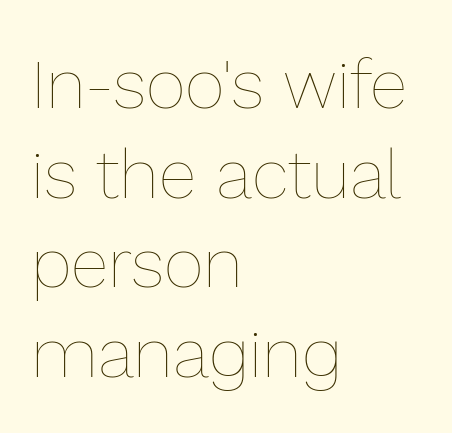
The image shows 69 px thin type, upright; set left-aligned, normal line spacing (1.3x), normal letter spacing, not underlined; a medium x-height.
